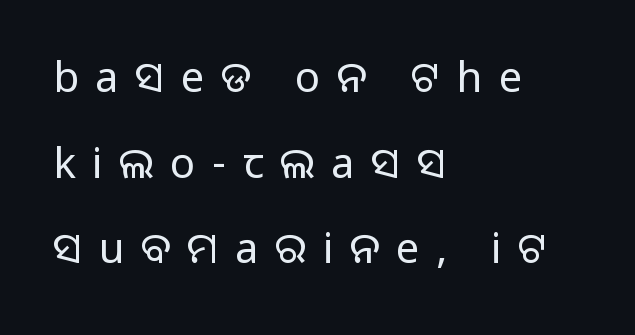
The passage shown is not bold in any degree. You could only call the tracking loose — the letters float apart. You could not count columns in this text — the font is proportionally spaced. The lettering holds an erect, upright posture throughout. The font family rendered here belongs to the sans-serif group.
